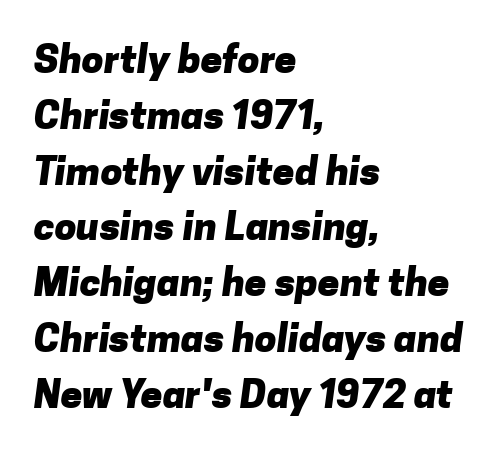
{"serif": "no", "bold": "yes", "weight": "heavy", "width": "normal", "stroke_contrast": "low", "x_height": "medium", "monospaced": "no", "underline": "no", "align": "left", "line_spacing": "normal", "line_spacing_ratio": 1.43, "letter_spacing": "normal", "letter_spacing_em": 0.0, "glyph_px": 39}
